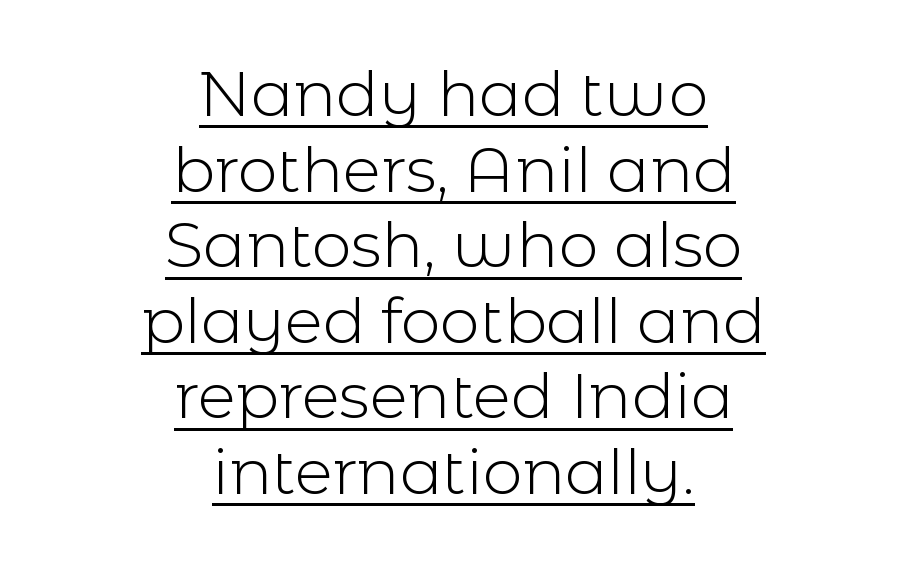
Q: Is the text bold? A: No.
Q: Is the text italic (slanted)? A: No, it is upright.
Q: Is the typeface a serif or a sans-serif typeface? A: Sans-serif.
Q: Is the text underlined? A: Yes.
Q: How is the paragraph aligned? A: Centered.
Q: Is the spacing between letters normal or unusually wide? A: Normal.
Q: Width (condensed, normal, or wide)? A: Normal.
Q: x-height? A: Medium.
Q: Monospaced? A: No.
